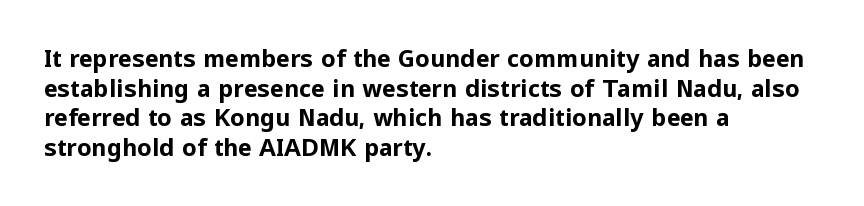
The image shows 23 px bold type, upright; set left-aligned, normal line spacing (1.29x), normal letter spacing, not underlined.
